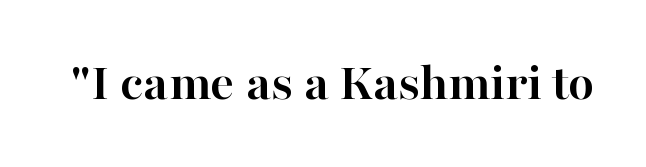
Q: Is the text bold? A: Yes.
Q: Is the text italic (slanted)? A: No, it is upright.
Q: Is the typeface a serif or a sans-serif typeface? A: Serif.
Q: Is the text underlined? A: No.
Q: Is the spacing between letters normal or unusually wide? A: Normal.
Q: Width (condensed, normal, or wide)? A: Normal.
Q: Stroke contrast? A: High.
Q: x-height? A: Medium.
Q: Monospaced? A: No.
